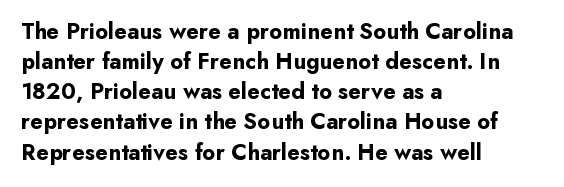
{"italic": "no", "bold": "yes", "underline": "no", "align": "left", "line_spacing": "normal", "line_spacing_ratio": 1.31, "letter_spacing": "normal", "letter_spacing_em": 0.0, "glyph_px": 23}
